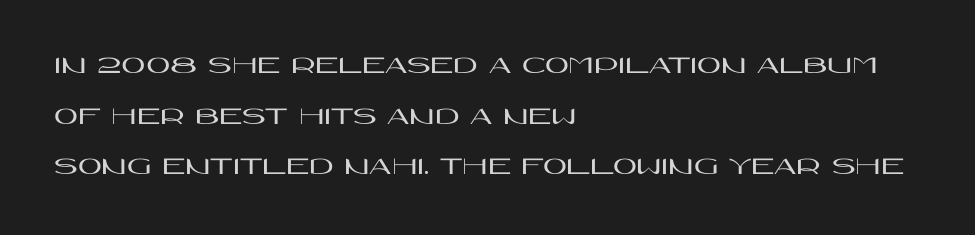
{"italic": "no", "underline": "no", "align": "left", "line_spacing": "loose", "line_spacing_ratio": 1.95, "letter_spacing": "normal", "letter_spacing_em": 0.0, "glyph_px": 26}
